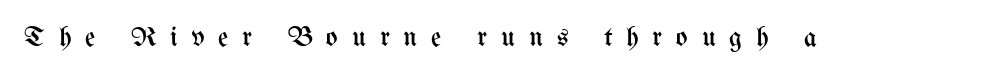
The image shows 28 px regular-weight, condensed type, upright; set unusually wide letter spacing (+0.49 em), not underlined; medium stroke contrast and a medium x-height.
